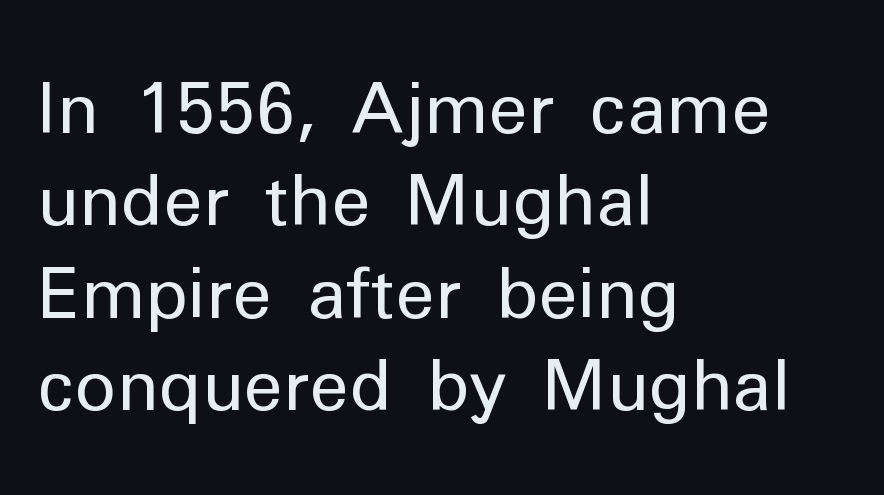
{"serif": "no", "italic": "no", "bold": "no", "weight": "regular", "width": "normal", "stroke_contrast": "low", "x_height": "medium", "monospaced": "no", "underline": "no", "align": "left", "line_spacing": "normal", "line_spacing_ratio": 1.32, "letter_spacing": "normal", "letter_spacing_em": 0.0, "glyph_px": 70}
